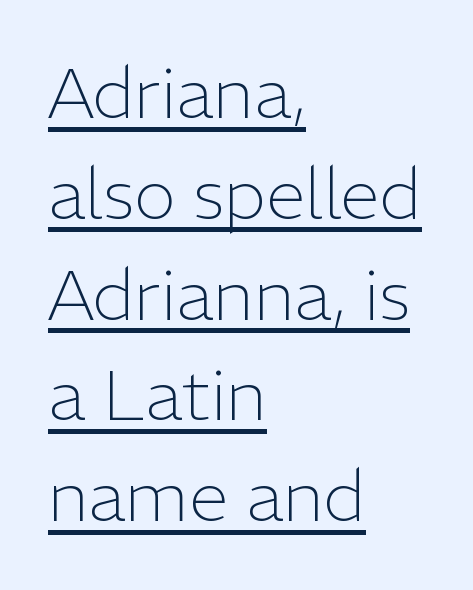
Q: Is the text bold? A: No.
Q: Is the text italic (slanted)? A: No, it is upright.
Q: Is the typeface a serif or a sans-serif typeface? A: Sans-serif.
Q: Is the text underlined? A: Yes.
Q: How is the paragraph aligned? A: Left-aligned.
Q: Is the spacing between letters normal or unusually wide? A: Normal.
Q: Is the spacing between lines tight, normal or loose? A: Normal.
Q: Width (condensed, normal, or wide)? A: Normal.
Q: Stroke contrast? A: Low.
Q: x-height? A: Medium.
Q: Monospaced? A: No.
